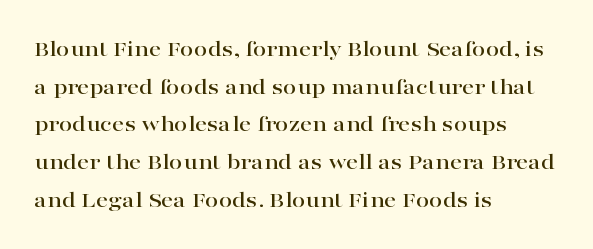
Students, observe: this is what conventionally led text looks like. When letters stand straight like this, we call the style roman or upright. Horizontally, the lines are justified to the leading edge only. The type is set solid horizontally, with unmodified tracking. The baseline area is clear.
